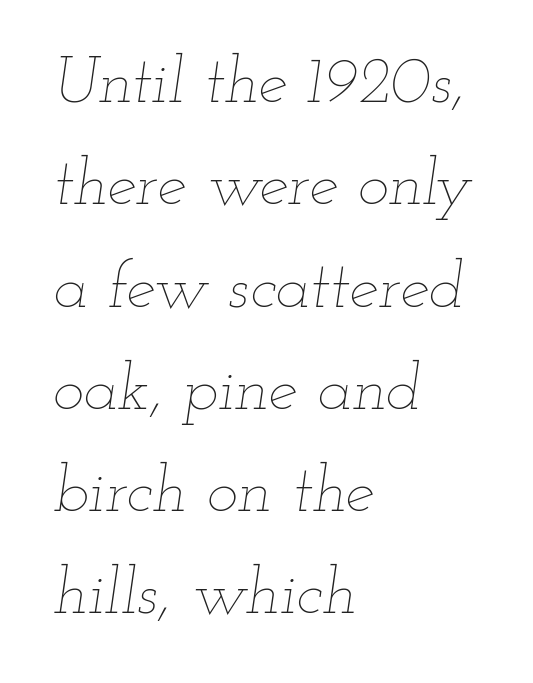
{"italic": "yes", "lean": "right", "slant_degrees": 12, "bold": "no", "weight": "thin", "width": "wide", "stroke_contrast": "low", "x_height": "small", "monospaced": "no", "underline": "no", "align": "left", "line_spacing": "normal", "line_spacing_ratio": 1.55, "letter_spacing": "normal", "letter_spacing_em": 0.0, "glyph_px": 66}
